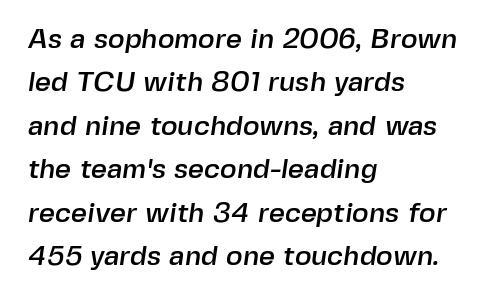
Q: Is the typeface a serif or a sans-serif typeface? A: Sans-serif.
Q: Is the text underlined? A: No.
Q: How is the paragraph aligned? A: Left-aligned.
Q: Is the spacing between letters normal or unusually wide? A: Normal.
Q: Is the spacing between lines tight, normal or loose? A: Normal.
Q: Width (condensed, normal, or wide)? A: Normal.
Q: x-height? A: Medium.
Q: Monospaced? A: No.
